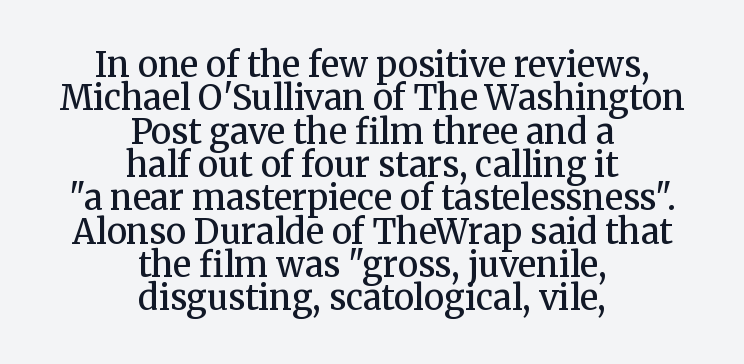
The image shows 34 px semibold serif type, upright; set centered, tight line spacing (0.98x), normal letter spacing, not underlined; medium stroke contrast and a medium x-height.
